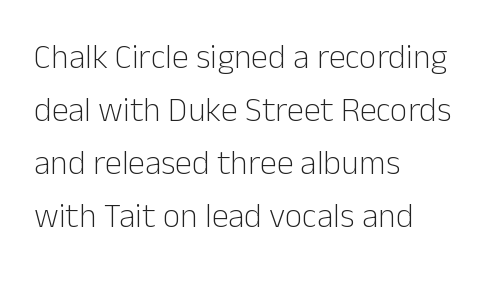
{"serif": "no", "italic": "no", "bold": "no", "weight": "light", "width": "normal", "stroke_contrast": "low", "x_height": "medium", "monospaced": "no", "underline": "no", "align": "left", "line_spacing": "normal", "line_spacing_ratio": 1.56, "letter_spacing": "normal", "letter_spacing_em": 0.0, "glyph_px": 34}
